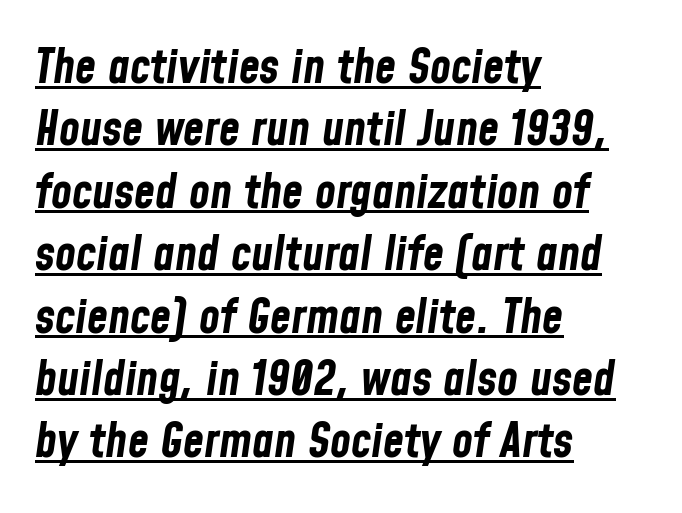
Q: Is the text bold? A: Yes.
Q: Is the text italic (slanted)? A: Yes, it leans right by about 8 degrees.
Q: Is the text underlined? A: Yes.
Q: How is the paragraph aligned? A: Left-aligned.
Q: Is the spacing between letters normal or unusually wide? A: Normal.
Q: Is the spacing between lines tight, normal or loose? A: Normal.
Q: Width (condensed, normal, or wide)? A: Condensed.
Q: Stroke contrast? A: Low.
Q: x-height? A: Medium.
Q: Monospaced? A: No.
